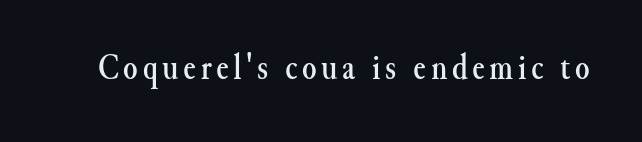
The rendering uses natural spacing where letterforms have individual widths. Regarding serifs, this sample has them. The letters stand upright; this is a roman face. The passage shown is not underscored anywhere.
